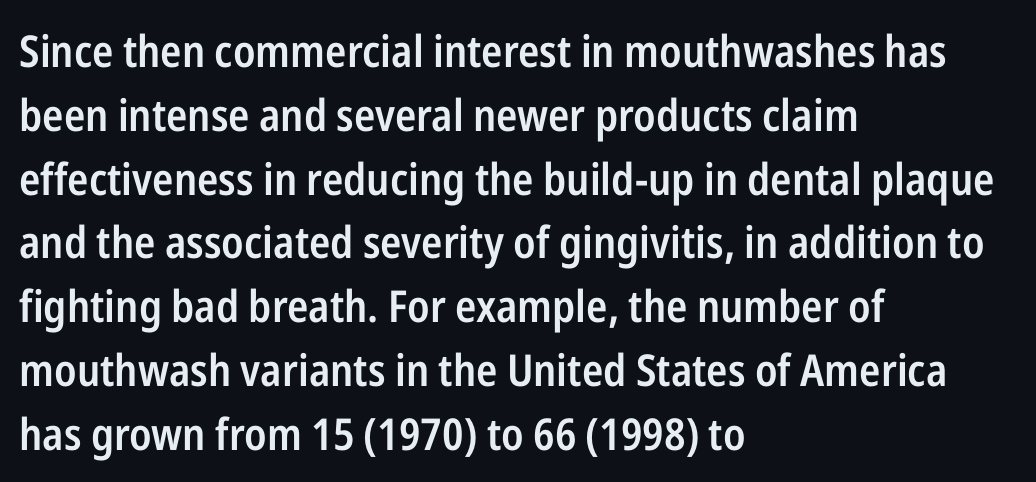
{"serif": "no", "italic": "no", "bold": "semi", "weight": "semibold", "width": "condensed", "stroke_contrast": "low", "x_height": "medium", "monospaced": "no", "underline": "no", "align": "left", "line_spacing": "normal", "line_spacing_ratio": 1.45, "letter_spacing": "normal", "letter_spacing_em": 0.0, "glyph_px": 44}
